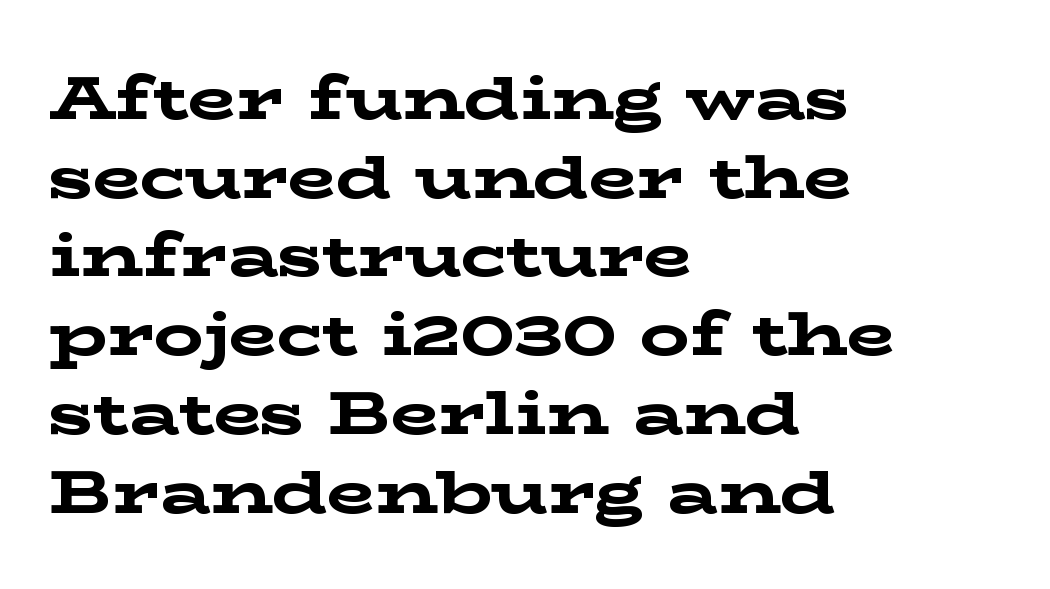
Q: Is the text bold? A: Yes.
Q: Is the text italic (slanted)? A: No, it is upright.
Q: Is the typeface a serif or a sans-serif typeface? A: Serif.
Q: Is the text underlined? A: No.
Q: How is the paragraph aligned? A: Left-aligned.
Q: Is the spacing between letters normal or unusually wide? A: Normal.
Q: Is the spacing between lines tight, normal or loose? A: Normal.
Q: Width (condensed, normal, or wide)? A: Wide.
Q: Stroke contrast? A: Low.
Q: x-height? A: Medium.
Q: Monospaced? A: No.
